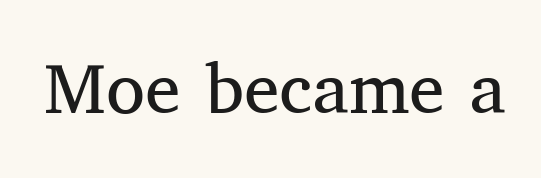
Q: Is the text bold? A: No.
Q: Is the text italic (slanted)? A: No, it is upright.
Q: Is the typeface a serif or a sans-serif typeface? A: Serif.
Q: Is the text underlined? A: No.
Q: Is the spacing between letters normal or unusually wide? A: Normal.
Q: Width (condensed, normal, or wide)? A: Normal.
Q: Stroke contrast? A: Medium.
Q: x-height? A: Medium.
Q: Monospaced? A: No.
